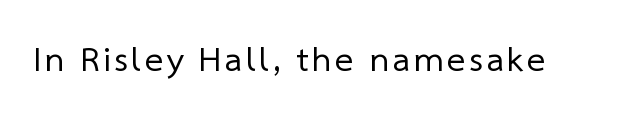
Q: Is the text bold? A: No.
Q: Is the typeface a serif or a sans-serif typeface? A: Sans-serif.
Q: Is the text underlined? A: No.
Q: Width (condensed, normal, or wide)? A: Normal.
Q: Stroke contrast? A: Low.
Q: x-height? A: Medium.
Q: Monospaced? A: No.
